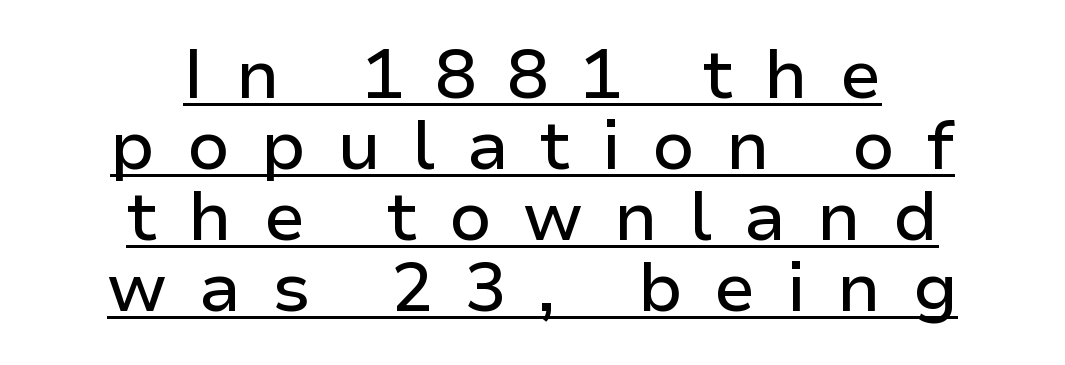
The image shows 69 px sans-serif type, upright; set centered, tight line spacing (1.03x), unusually wide letter spacing (+0.45 em), underlined; low stroke contrast and a medium x-height.
